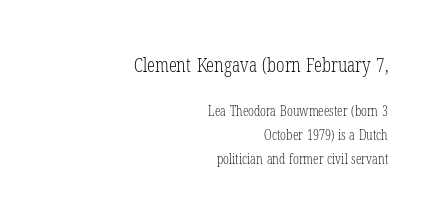
Block one is the big one; block two sits smaller underneath. The weight tops out at a normal text grade. The area under the type is left untouched. Ascenders rise straight up at ninety degrees. These lines are set flush right with a ragged left edge.
